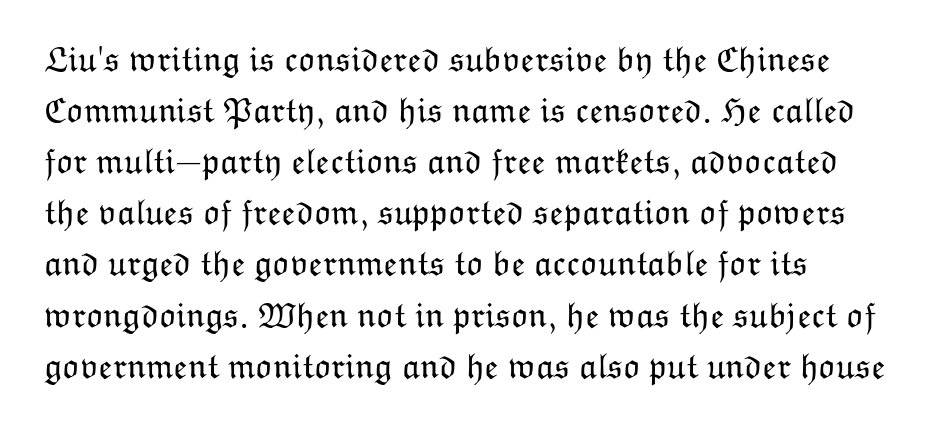
The image shows 36 px light type, upright; set normal line spacing (1.42x), normal letter spacing, not underlined; low stroke contrast and a medium x-height.
